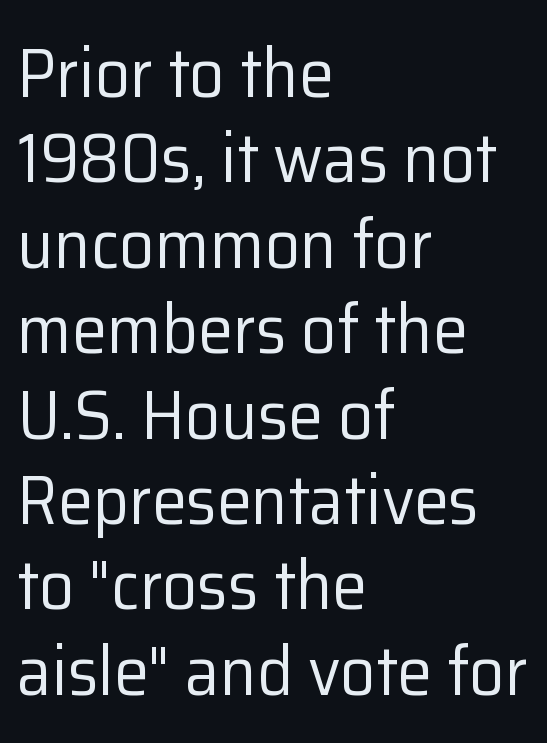
The image shows 70 px regular-weight sans-serif type, upright; set left-aligned, line spacing 1.22x, normal letter spacing, not underlined; low stroke contrast and a medium x-height.
